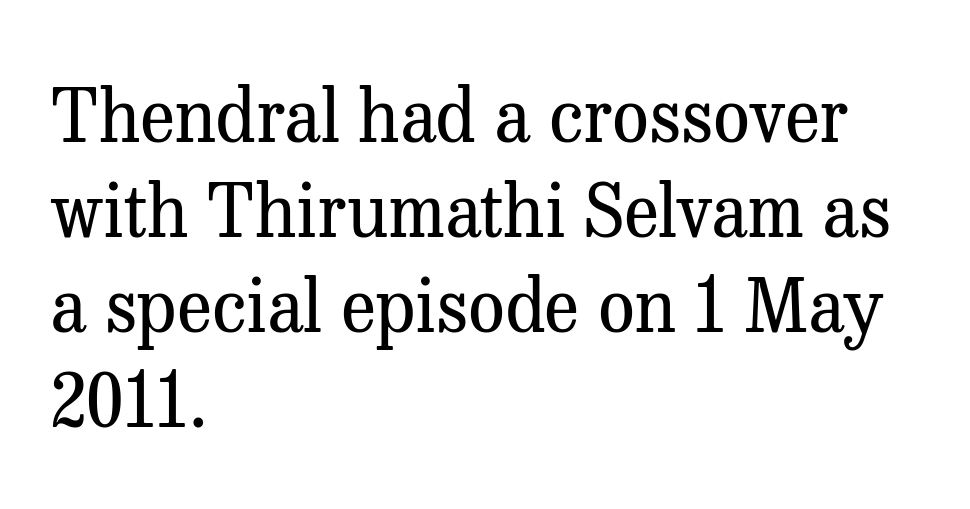
Style check: upright. Tracking here is standard; glyphs follow each other at the usual distance. In terms of leading, this rendering sits right in the middle. Proportional: the letters do not fall into vertical columns. Honestly, there is no underline to notice here at all. Serifs: yes, visible at the terminals of the letterforms.
